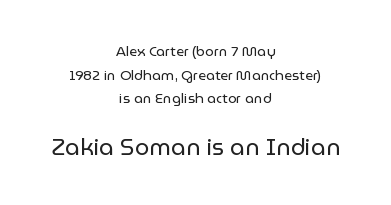
{"italic": "no", "bold": "no", "underline": "no", "align": "center", "line_spacing": "normal", "line_spacing_ratio": 1.68, "letter_spacing": "normal", "letter_spacing_em": 0.0, "larger_block": "second", "size_ratio": 1.64, "glyph_px": 23}
